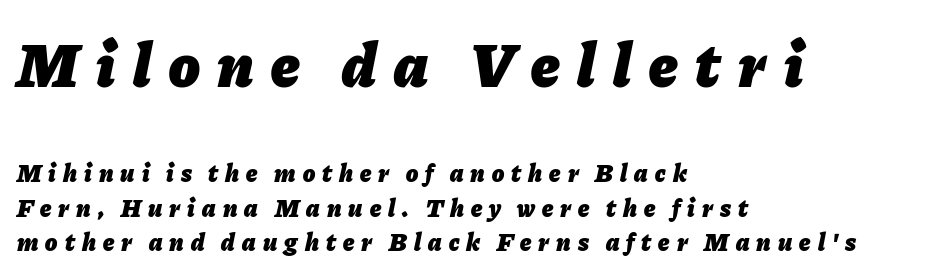
Q: Is the text bold? A: Yes.
Q: Is the text italic (slanted)? A: Yes, it leans right by about 11 degrees.
Q: Is the text underlined? A: No.
Q: How is the paragraph aligned? A: Left-aligned.
Q: Is the spacing between letters normal or unusually wide? A: Unusually wide.
Q: Is the spacing between lines tight, normal or loose? A: Normal.
Q: Which block of text is set in a larger size, the first (top) or the second (bottom)? A: The first (top) one.
Q: Width (condensed, normal, or wide)? A: Normal.
Q: Stroke contrast? A: Low.
Q: x-height? A: Medium.
Q: Monospaced? A: No.
